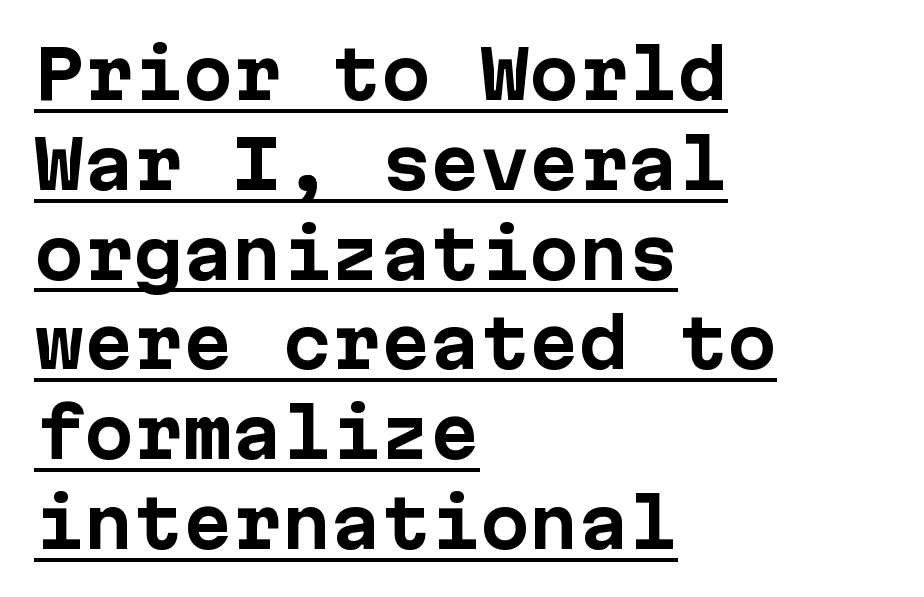
Classification — sans serif. The typesetting leans heavy: a genuine bold. Ascenders rise straight up at ninety degrees. Teacher's note: observe the even left margin — that is flush-left alignment. The horizontal fit of the characters is conventional and even. Normally led — the rows are evenly, conventionally spaced.
